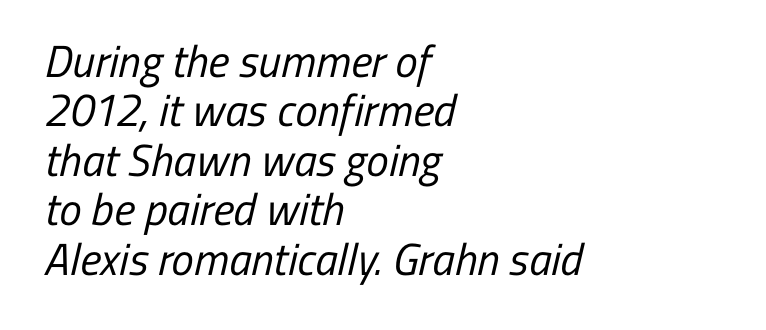
The letters advance in unequal steps, a hallmark of proportional type. This is sans-serif lettering, the kind often seen on screens and signage. The lines are quadded left. Summary of weight: not heavy and not bold. Characters follow at the spacing the type designer built in. Successive baselines arrive quickly, one right under another.
